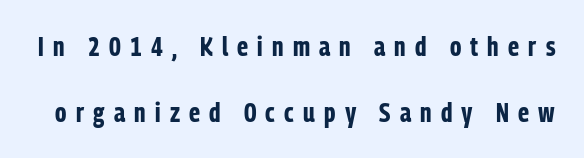
Q: Is the text bold? A: Yes.
Q: Is the text italic (slanted)? A: No, it is upright.
Q: Is the text underlined? A: No.
Q: Is the spacing between letters normal or unusually wide? A: Unusually wide.
Q: Is the spacing between lines tight, normal or loose? A: Loose.
